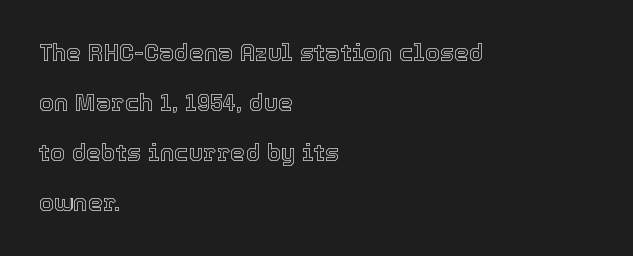
Q: Is the text italic (slanted)? A: No, it is upright.
Q: Is the text underlined? A: No.
Q: How is the paragraph aligned? A: Left-aligned.
Q: Is the spacing between letters normal or unusually wide? A: Normal.
Q: Is the spacing between lines tight, normal or loose? A: Loose.
